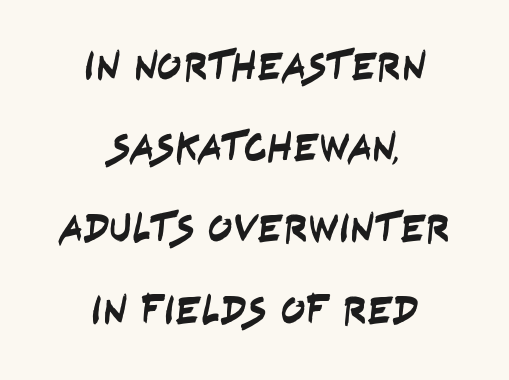
{"serif": "no", "width": "condensed", "stroke_contrast": "low", "x_height": "large", "monospaced": "no", "underline": "no", "align": "center", "line_spacing": "loose", "line_spacing_ratio": 1.98, "letter_spacing": "normal", "letter_spacing_em": 0.0, "glyph_px": 41}
